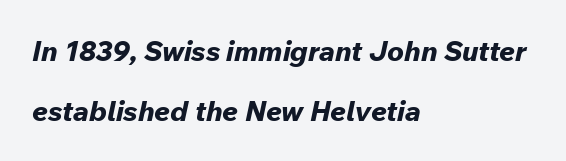
Q: Is the text bold? A: Yes.
Q: Is the text italic (slanted)? A: Yes, it leans right by about 12 degrees.
Q: Is the text underlined? A: No.
Q: How is the paragraph aligned? A: Left-aligned.
Q: Is the spacing between letters normal or unusually wide? A: Normal.
Q: Is the spacing between lines tight, normal or loose? A: Loose.
Q: Width (condensed, normal, or wide)? A: Normal.
Q: Stroke contrast? A: Low.
Q: x-height? A: Medium.
Q: Monospaced? A: No.
